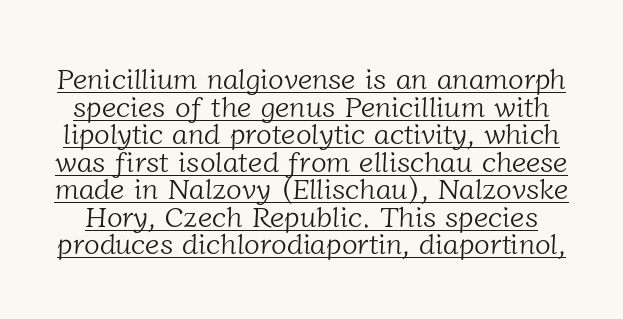
The image shows 29 px light serif type; set tight line spacing (0.95x), normal letter spacing, underlined; low stroke contrast and a medium x-height.
